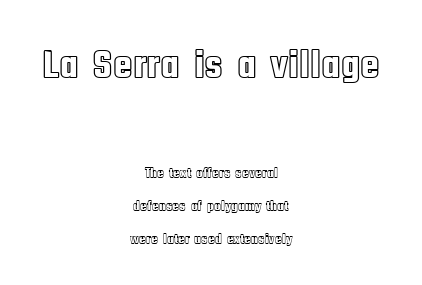
Q: Is the text italic (slanted)? A: No, it is upright.
Q: Is the text underlined? A: No.
Q: How is the paragraph aligned? A: Centered.
Q: Is the spacing between letters normal or unusually wide? A: Normal.
Q: Is the spacing between lines tight, normal or loose? A: Loose.
Q: Which block of text is set in a larger size, the first (top) or the second (bottom)? A: The first (top) one.
Q: Width (condensed, normal, or wide)? A: Condensed.
Q: x-height? A: Large.
Q: Monospaced? A: No.
